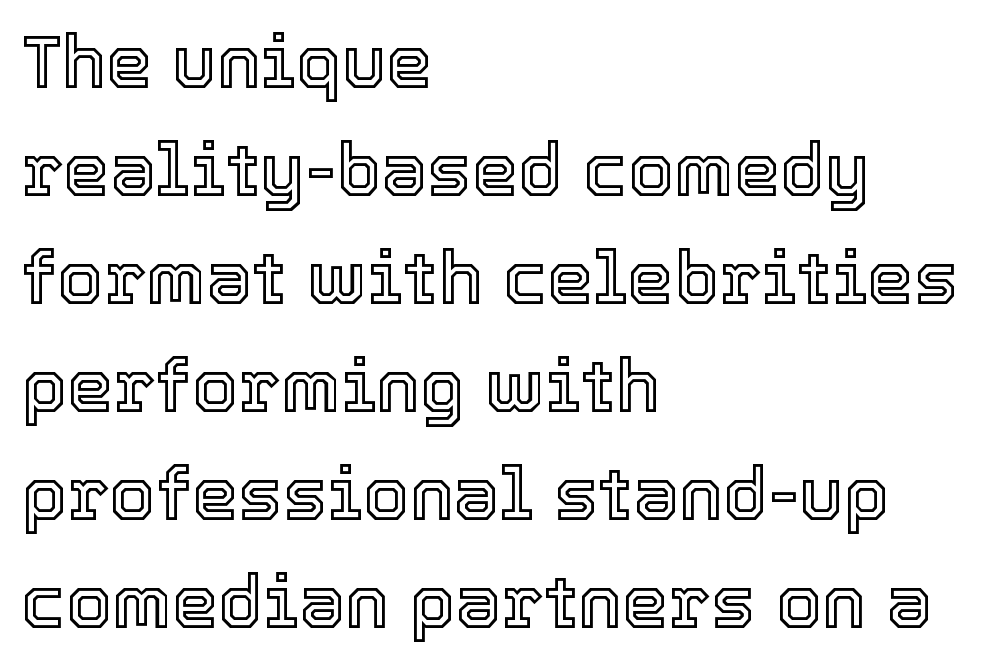
Reading down the column, the eye jumps a familiar distance to each next line. Standard letterfit; no display-style spreading of the glyphs. If you drew a ruler down the left edge, every line would touch it. Notice how the stems are strictly vertical — no italics here. Proportional: the letters do not fall into vertical columns. The words here are not underlined.
